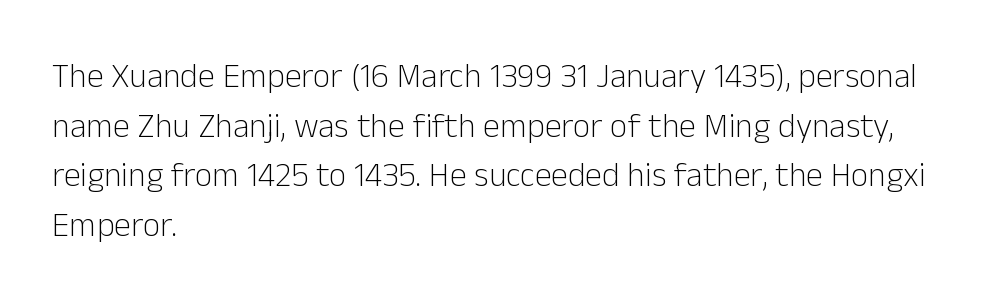
The image shows 34 px light sans-serif type, upright; set left-aligned, normal line spacing (1.46x), normal letter spacing, not underlined; low stroke contrast and a medium x-height.
